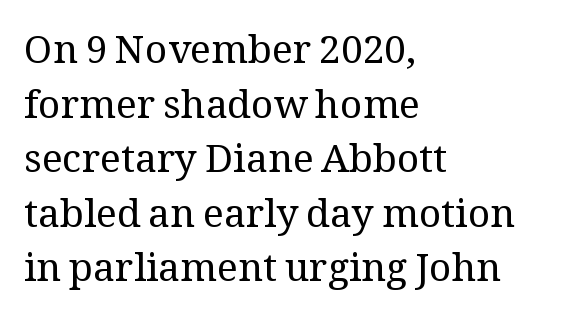
Q: Is the text bold? A: No.
Q: Is the text italic (slanted)? A: No, it is upright.
Q: Is the typeface a serif or a sans-serif typeface? A: Serif.
Q: Is the text underlined? A: No.
Q: How is the paragraph aligned? A: Left-aligned.
Q: Is the spacing between letters normal or unusually wide? A: Normal.
Q: Is the spacing between lines tight, normal or loose? A: Normal.
Q: Width (condensed, normal, or wide)? A: Normal.
Q: Stroke contrast? A: Medium.
Q: x-height? A: Medium.
Q: Monospaced? A: No.
